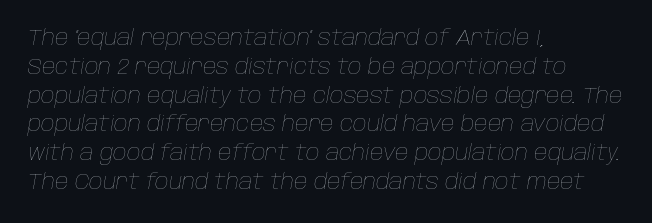
Q: Is the text bold? A: No.
Q: Is the text italic (slanted)? A: Yes, it leans right by about 10 degrees.
Q: Is the text underlined? A: No.
Q: How is the paragraph aligned? A: Left-aligned.
Q: Is the spacing between letters normal or unusually wide? A: Normal.
Q: Is the spacing between lines tight, normal or loose? A: Normal.
